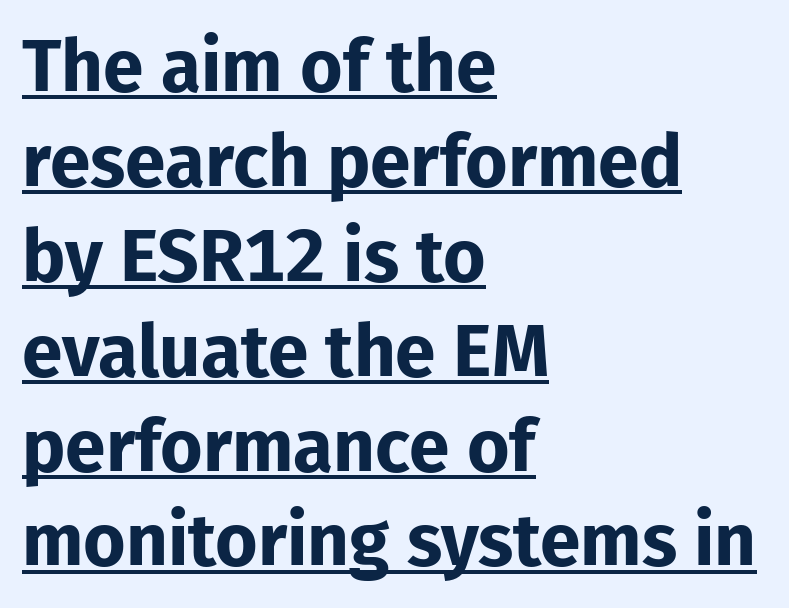
{"serif": "no", "italic": "no", "bold": "yes", "weight": "bold", "width": "normal", "stroke_contrast": "low", "x_height": "medium", "monospaced": "no", "underline": "yes", "align": "left", "line_spacing": "normal", "line_spacing_ratio": 1.3, "letter_spacing": "normal", "letter_spacing_em": 0.0, "glyph_px": 73}
